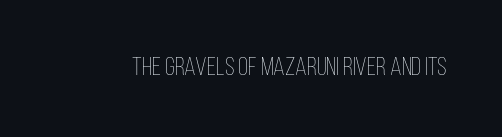
A roman cut, with each character standing at attention. Decoration check: the copy has no underline. The gaps between neighbouring characters are ordinary and unremarkable. Bold? No — there's no thickening of the strokes.
